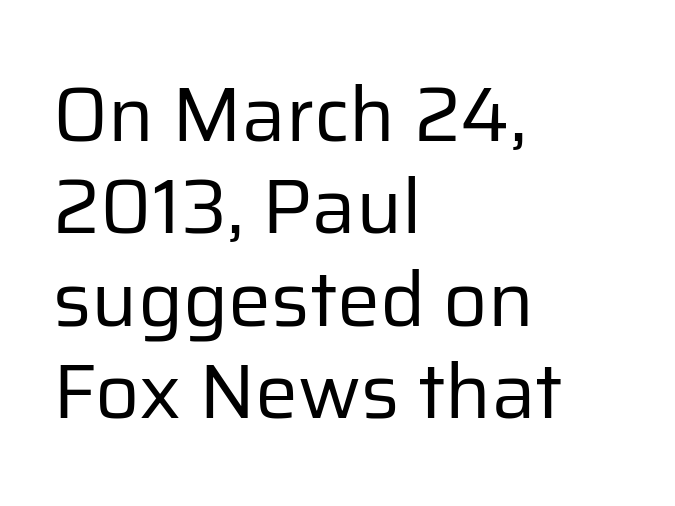
Q: Is the text bold? A: No.
Q: Is the text italic (slanted)? A: No, it is upright.
Q: Is the typeface a serif or a sans-serif typeface? A: Sans-serif.
Q: Is the text underlined? A: No.
Q: How is the paragraph aligned? A: Left-aligned.
Q: Is the spacing between letters normal or unusually wide? A: Normal.
Q: Width (condensed, normal, or wide)? A: Normal.
Q: Stroke contrast? A: Low.
Q: x-height? A: Medium.
Q: Monospaced? A: No.
